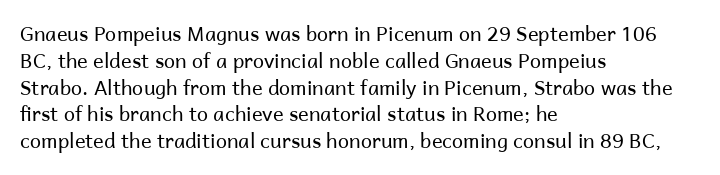
The image shows 20 px text type, upright; set left-aligned, normal line spacing (1.34x), normal letter spacing, not underlined.
